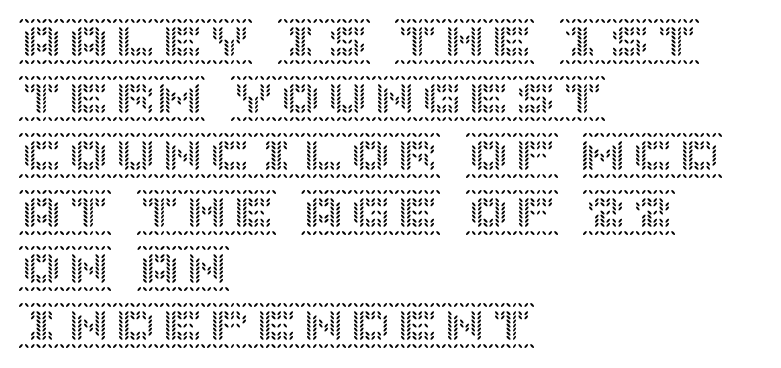
Q: Is the text italic (slanted)? A: No, it is upright.
Q: Is the text underlined? A: No.
Q: How is the paragraph aligned? A: Left-aligned.
Q: Is the spacing between letters normal or unusually wide? A: Normal.
Q: Width (condensed, normal, or wide)? A: Normal.
Q: x-height? A: Large.
